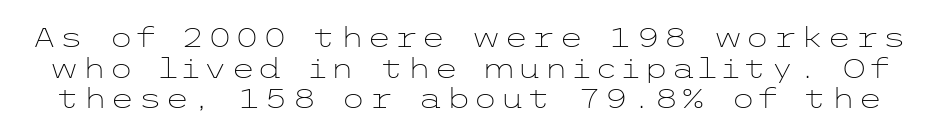
{"serif": "no", "italic": "no", "bold": "no", "weight": "light", "width": "wide", "stroke_contrast": "low", "x_height": "medium", "underline": "no", "line_spacing": "tight", "line_spacing_ratio": 1.09, "glyph_px": 28}
